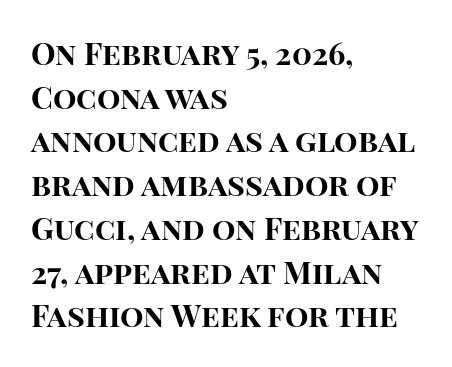
Q: Is the text bold? A: Yes.
Q: Is the text italic (slanted)? A: No, it is upright.
Q: Is the typeface a serif or a sans-serif typeface? A: Sans-serif.
Q: Is the text underlined? A: No.
Q: How is the paragraph aligned? A: Left-aligned.
Q: Is the spacing between letters normal or unusually wide? A: Normal.
Q: Is the spacing between lines tight, normal or loose? A: Normal.
Q: Width (condensed, normal, or wide)? A: Normal.
Q: Stroke contrast? A: High.
Q: x-height? A: Large.
Q: Monospaced? A: No.
